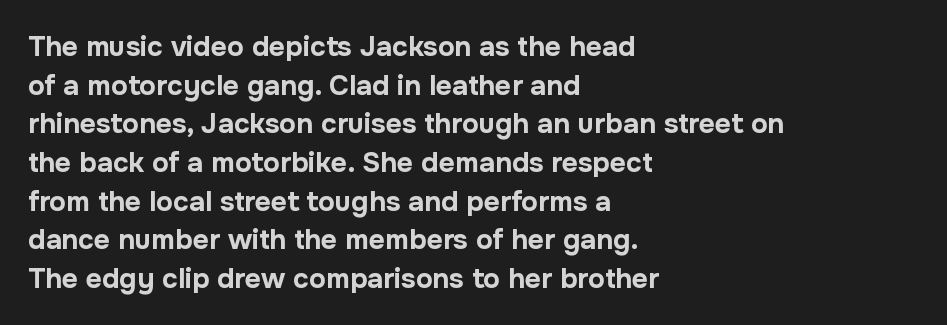
Decoration check: the copy has no underline. The typesetting leans heavy: a genuine bold. Is the block centered? No — it sits flush against the left margin. Horizontal bands of white between lines are of average thickness.
